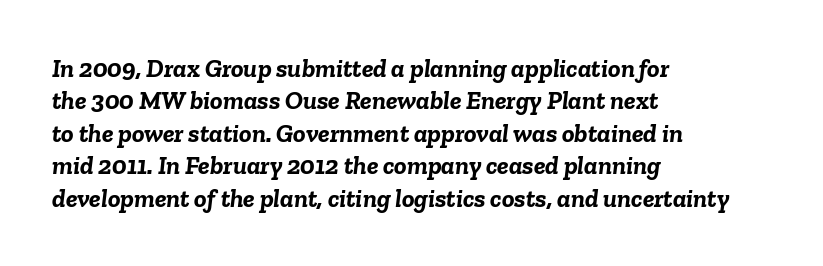
Q: Is the text bold? A: Yes.
Q: Is the text italic (slanted)? A: Yes, it leans right by about 6 degrees.
Q: Is the text underlined? A: No.
Q: How is the paragraph aligned? A: Left-aligned.
Q: Is the spacing between letters normal or unusually wide? A: Normal.
Q: Is the spacing between lines tight, normal or loose? A: Normal.
